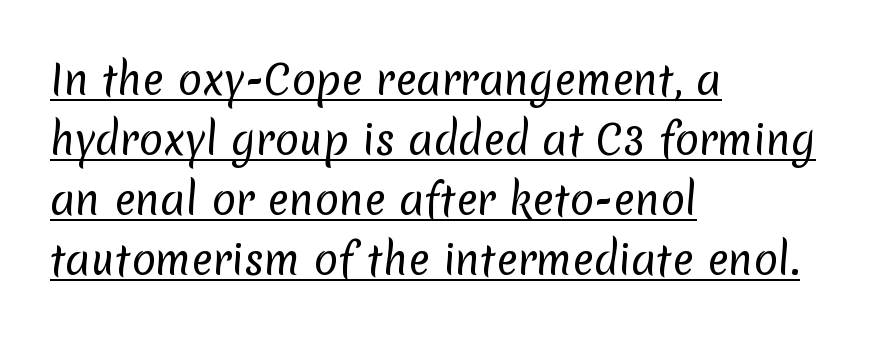
Q: Is the text bold? A: No.
Q: Is the typeface a serif or a sans-serif typeface? A: Sans-serif.
Q: Is the text underlined? A: Yes.
Q: How is the paragraph aligned? A: Left-aligned.
Q: Is the spacing between letters normal or unusually wide? A: Normal.
Q: Is the spacing between lines tight, normal or loose? A: Normal.
Q: Width (condensed, normal, or wide)? A: Normal.
Q: Stroke contrast? A: Low.
Q: x-height? A: Medium.
Q: Monospaced? A: No.
